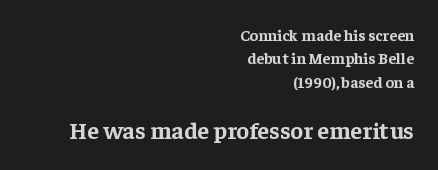
Q: Is the text bold? A: Yes.
Q: Is the text italic (slanted)? A: No, it is upright.
Q: Is the text underlined? A: No.
Q: How is the paragraph aligned? A: Right-aligned.
Q: Is the spacing between letters normal or unusually wide? A: Normal.
Q: Is the spacing between lines tight, normal or loose? A: Normal.
Q: Which block of text is set in a larger size, the first (top) or the second (bottom)? A: The second (bottom) one.
